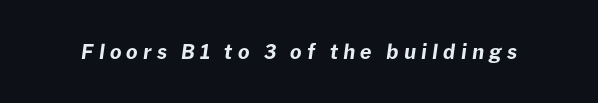
Glance below the letters and you will spot only blank space. Characters are canted at an angle relative to the baseline's perpendicular. Tracking here is generous; glyphs stand well apart from one another. Bold? Absolutely — the strokes are thick and heavy.
